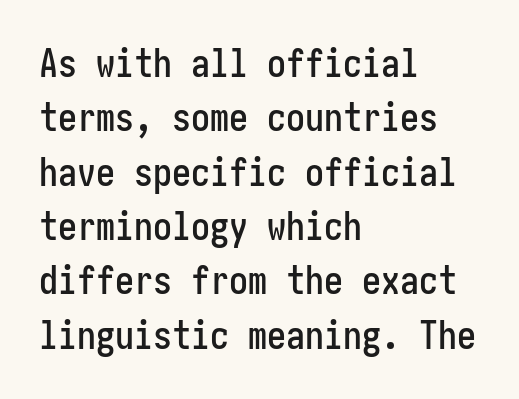
Q: Is the text italic (slanted)? A: No, it is upright.
Q: Is the typeface a serif or a sans-serif typeface? A: Sans-serif.
Q: Is the text underlined? A: No.
Q: How is the paragraph aligned? A: Left-aligned.
Q: Is the spacing between letters normal or unusually wide? A: Normal.
Q: Is the spacing between lines tight, normal or loose? A: Normal.
Q: Width (condensed, normal, or wide)? A: Condensed.
Q: Stroke contrast? A: Low.
Q: x-height? A: Medium.
